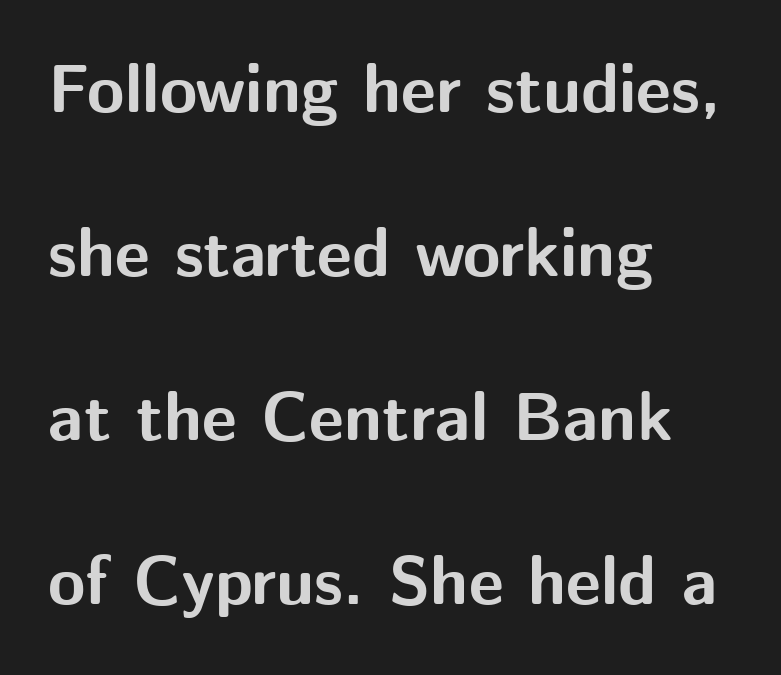
{"serif": "no", "italic": "no", "bold": "yes", "weight": "bold", "width": "normal", "stroke_contrast": "medium", "x_height": "medium", "monospaced": "no", "underline": "no", "align": "left", "line_spacing": "loose", "line_spacing_ratio": 2.41, "letter_spacing": "normal", "letter_spacing_em": 0.0, "glyph_px": 68}
